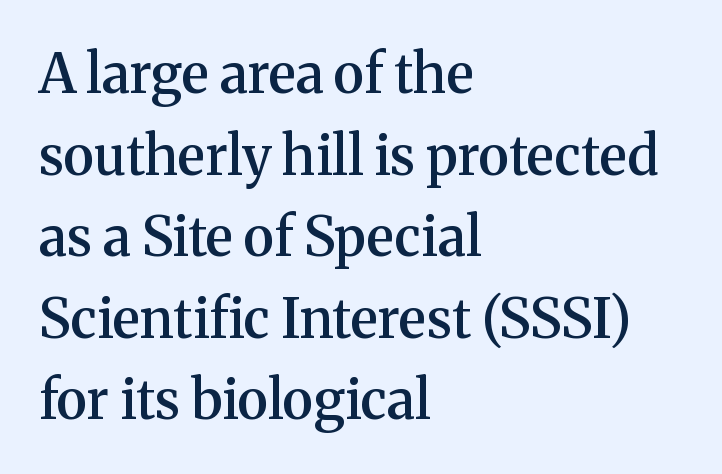
Posture: upright roman. The lines are quadded left. Summary of vertical rhythm: regular, with standard interline spacing. Here the glyphs are tracked normally, forming tight word shapes. Words float on clear page, feet unadorned.
